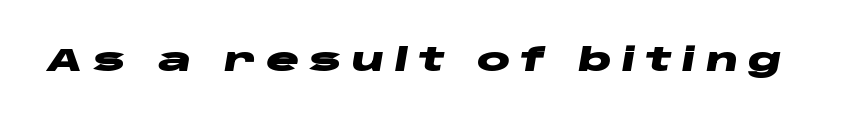
Is this a fixed-width face? No — the glyphs have proportional, varying widths. Every character sits at an angle, as italics do. You'd pick this weight for a headline — it's a proper bold. This rendering features lettering with no underline.
